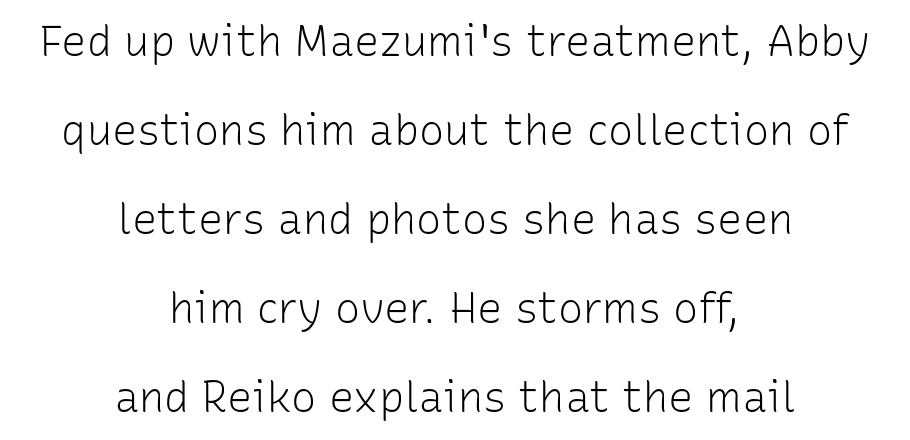
{"serif": "no", "italic": "no", "bold": "no", "weight": "light", "width": "normal", "stroke_contrast": "low", "x_height": "medium", "monospaced": "no", "underline": "no", "align": "center", "line_spacing": "loose", "line_spacing_ratio": 2.12, "letter_spacing": "normal", "letter_spacing_em": 0.0, "glyph_px": 42}
